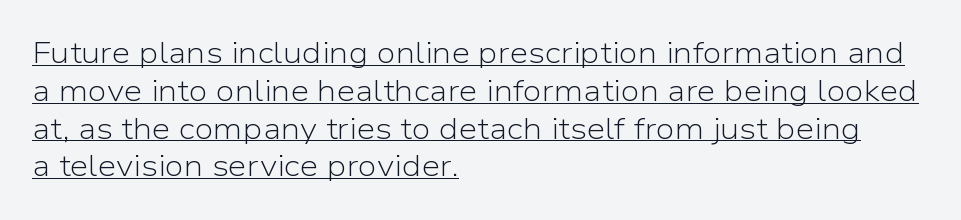
{"serif": "no", "italic": "no", "bold": "no", "weight": "light", "width": "normal", "stroke_contrast": "low", "x_height": "medium", "monospaced": "no", "underline": "yes", "align": "left", "line_spacing": "normal", "line_spacing_ratio": 1.26, "letter_spacing": "normal", "letter_spacing_em": 0.0, "glyph_px": 30}
